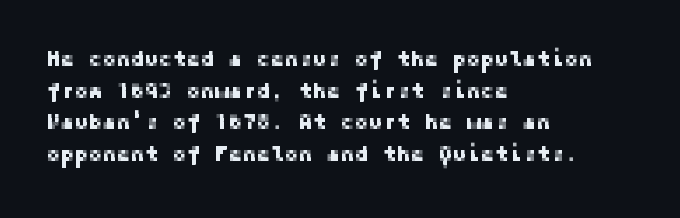
The image shows 21 px text type, upright; set left-aligned, normal line spacing (1.51x), normal letter spacing, not underlined.
